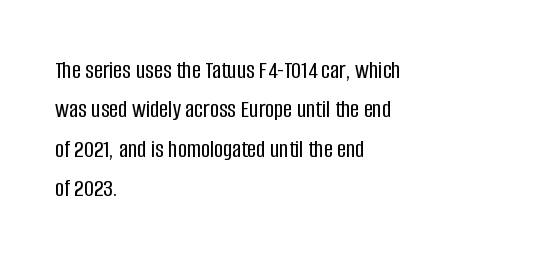
{"italic": "no", "underline": "no", "align": "left", "line_spacing": "normal", "line_spacing_ratio": 1.58, "letter_spacing": "normal", "letter_spacing_em": 0.0, "glyph_px": 25}
